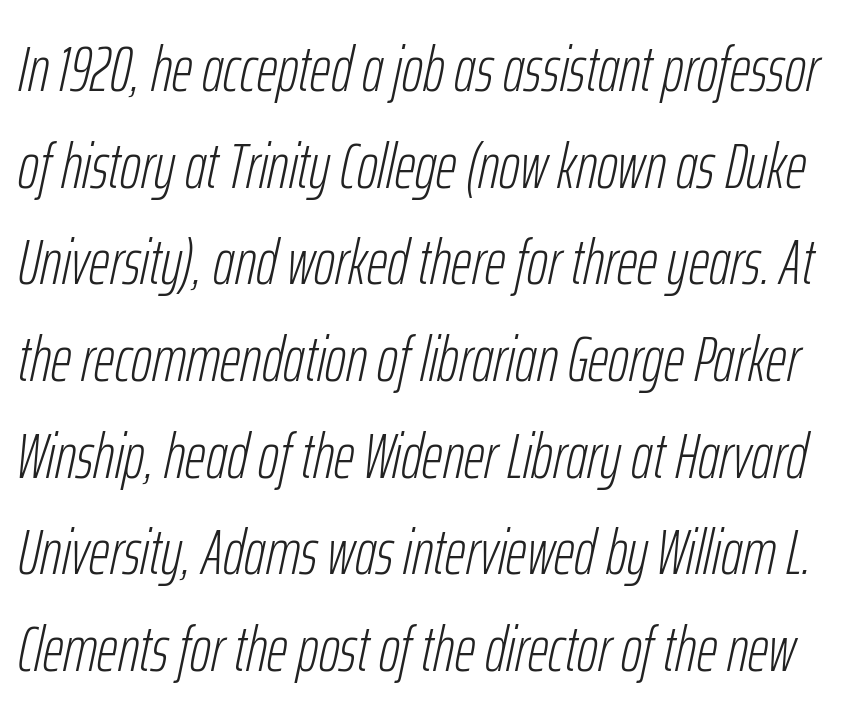
Q: Is the text bold? A: No.
Q: Is the text italic (slanted)? A: Yes, it leans right by about 12 degrees.
Q: Is the text underlined? A: No.
Q: Is the spacing between letters normal or unusually wide? A: Normal.
Q: Is the spacing between lines tight, normal or loose? A: Normal.
Q: Width (condensed, normal, or wide)? A: Condensed.
Q: Stroke contrast? A: Low.
Q: x-height? A: Medium.
Q: Monospaced? A: No.
